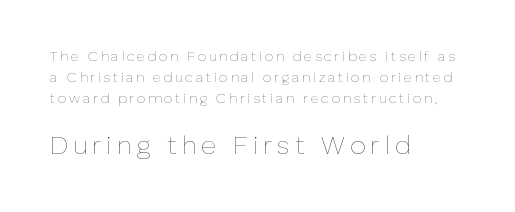
{"italic": "no", "bold": "no", "underline": "no", "align": "left", "line_spacing": "normal", "line_spacing_ratio": 1.51, "larger_block": "second", "size_ratio": 1.86, "glyph_px": 26}
